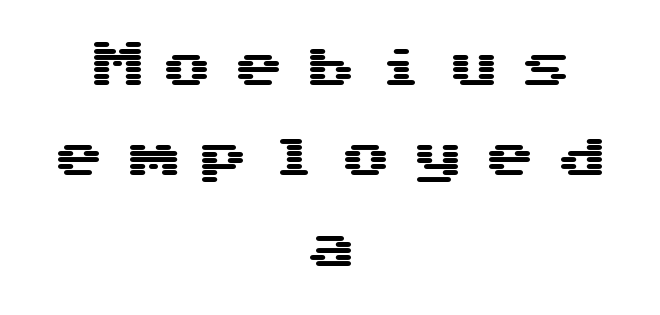
Q: Is the text italic (slanted)? A: No, it is upright.
Q: Is the typeface a serif or a sans-serif typeface? A: Sans-serif.
Q: Is the text underlined? A: No.
Q: How is the paragraph aligned? A: Centered.
Q: Is the spacing between letters normal or unusually wide? A: Unusually wide.
Q: Width (condensed, normal, or wide)? A: Wide.
Q: Stroke contrast? A: Medium.
Q: x-height? A: Medium.
Q: Monospaced? A: Yes.
